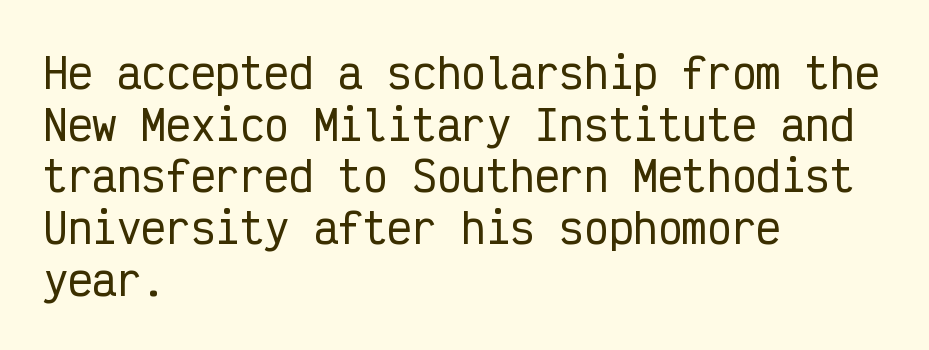
Does extra space separate the letters? No, they use regular spacing. Each line starts at the same left margin while the right side varies. Ordinary non-slanted type is in use. This sample keeps an unexceptional amount of space between lines. Regarding serifs, this sample does without them. Fixed-width glyphs throughout — classic coding-font behaviour.
